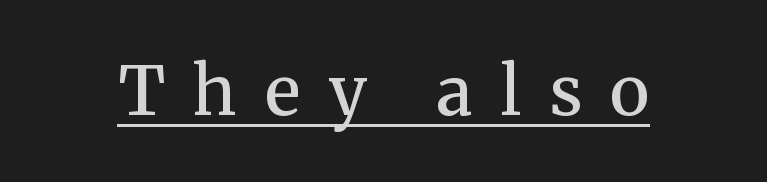
The face used here is proportionally spaced, like ordinary book or web type. A serif font was chosen for this passage. Quick note: not italic, upright. Stroke thickness is moderately raised; the sample reads as semibold. Decoration check: the copy is underlined. Each word looks stretched out because of the extra space between its letters.
